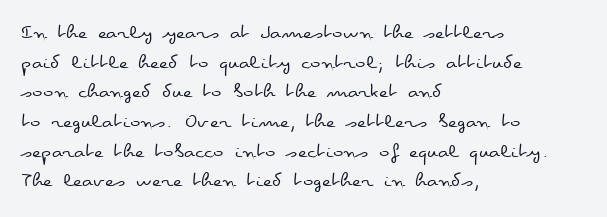
{"italic": "no", "bold": "no", "underline": "no", "align": "left", "line_spacing": "normal", "line_spacing_ratio": 1.35, "letter_spacing": "normal", "letter_spacing_em": 0.0, "glyph_px": 22}
